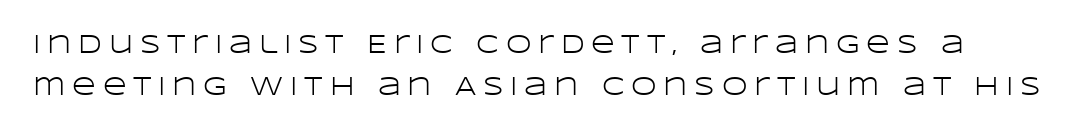
Q: Is the text bold? A: No.
Q: Is the text italic (slanted)? A: No, it is upright.
Q: Is the text underlined? A: No.
Q: Is the spacing between letters normal or unusually wide? A: Unusually wide.
Q: Is the spacing between lines tight, normal or loose? A: Normal.
